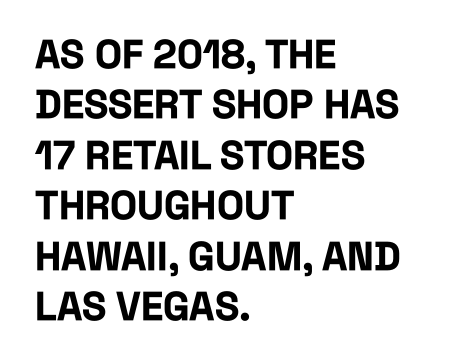
{"serif": "no", "italic": "no", "bold": "yes", "weight": "bold", "width": "condensed", "stroke_contrast": "low", "x_height": "large", "monospaced": "no", "underline": "no", "align": "left", "line_spacing": "normal", "line_spacing_ratio": 1.26, "letter_spacing": "normal", "letter_spacing_em": 0.0, "glyph_px": 40}
